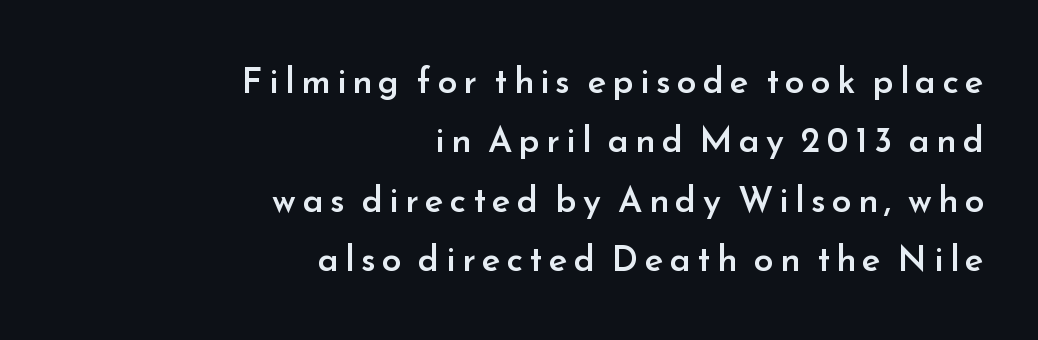
{"serif": "no", "italic": "no", "bold": "semi", "weight": "semibold", "width": "normal", "stroke_contrast": "low", "x_height": "small", "monospaced": "no", "underline": "no", "align": "right", "line_spacing": "normal", "line_spacing_ratio": 1.7, "glyph_px": 35}
